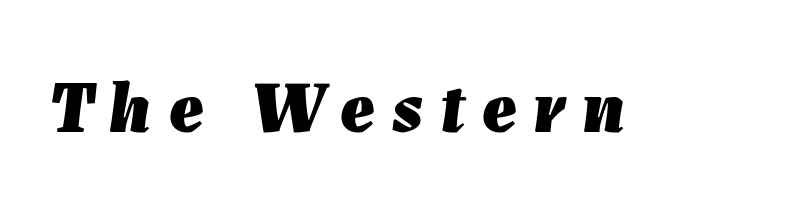
The image shows 72 px heavy type, italic (leaning right); set unusually wide letter spacing (+0.24 em), not underlined; low stroke contrast and a medium x-height.
